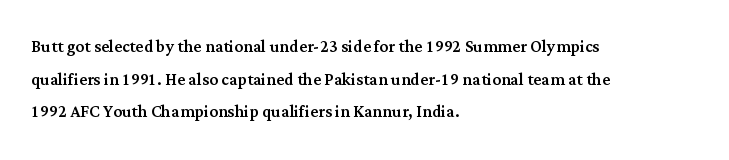
{"italic": "no", "underline": "no", "align": "left", "line_spacing": "normal", "line_spacing_ratio": 1.48, "letter_spacing": "normal", "letter_spacing_em": 0.0, "glyph_px": 22}
